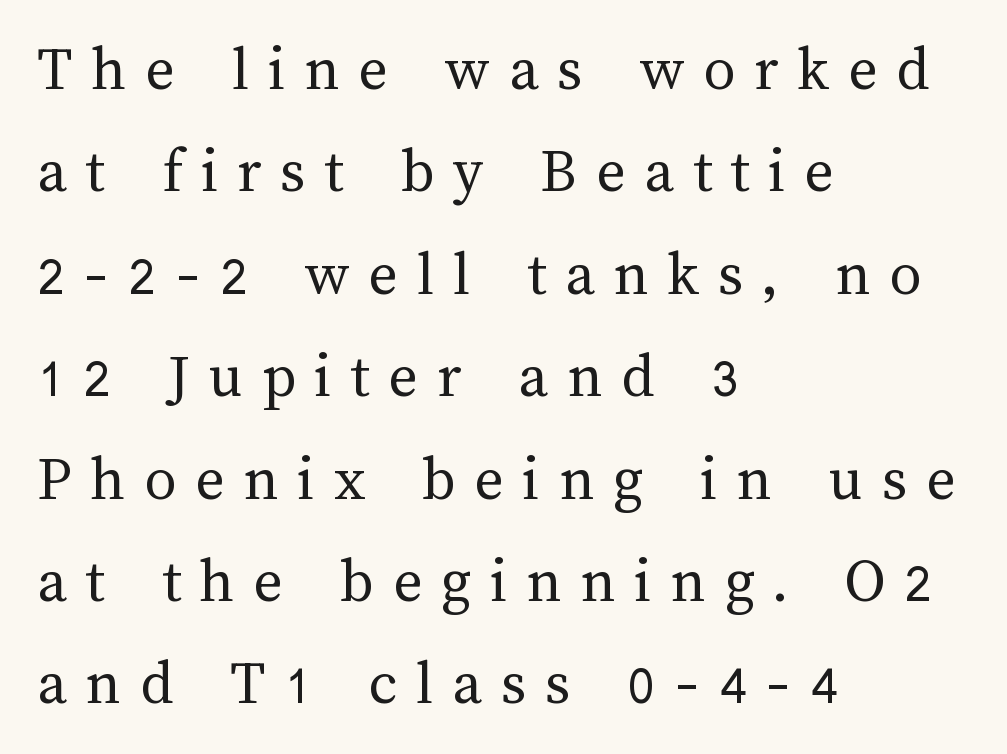
{"italic": "no", "bold": "no", "weight": "regular", "width": "normal", "stroke_contrast": "medium", "x_height": "medium", "monospaced": "no", "underline": "no", "align": "left", "line_spacing": "normal", "line_spacing_ratio": 1.6, "letter_spacing": "wide", "letter_spacing_em": 0.29, "glyph_px": 64}
